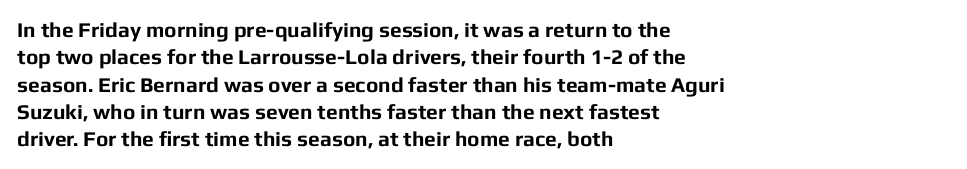
The image shows 21 px bold type, upright; set left-aligned, normal line spacing (1.3x), normal letter spacing, not underlined.
